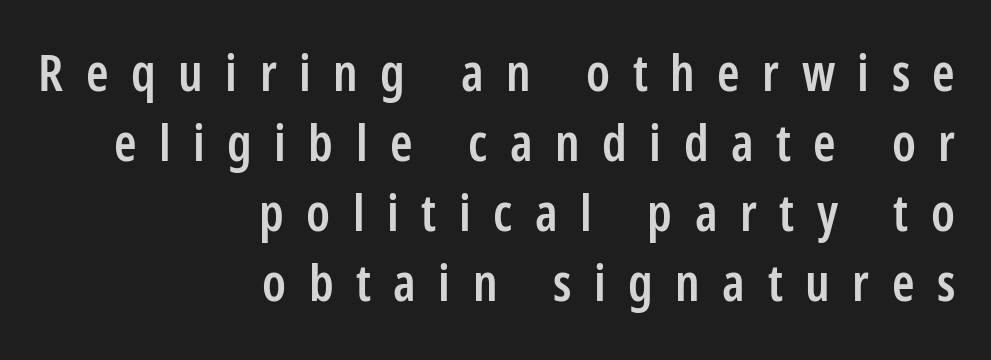
{"serif": "no", "italic": "no", "bold": "semi", "weight": "semibold", "width": "condensed", "stroke_contrast": "low", "x_height": "medium", "monospaced": "no", "underline": "no", "align": "right", "line_spacing": "normal", "line_spacing_ratio": 1.37, "letter_spacing": "wide", "letter_spacing_em": 0.44, "glyph_px": 51}
